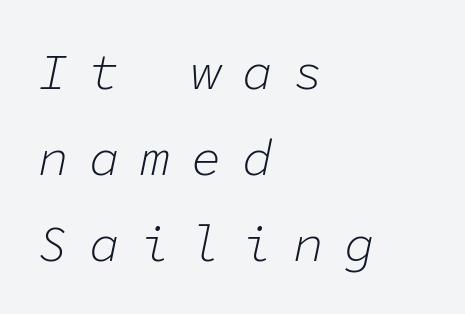
{"italic": "yes", "lean": "right", "slant_degrees": 11, "bold": "no", "weight": "light", "width": "normal", "stroke_contrast": "low", "x_height": "medium", "monospaced": "yes", "underline": "no", "align": "left", "line_spacing": "normal", "line_spacing_ratio": 1.69, "letter_spacing": "wide", "letter_spacing_em": 0.4, "glyph_px": 51}
